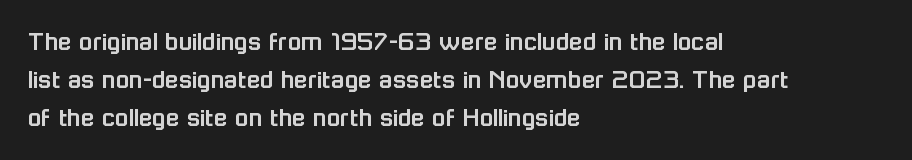
{"serif": "no", "italic": "no", "width": "normal", "stroke_contrast": "low", "x_height": "medium", "monospaced": "no", "underline": "no", "align": "left", "line_spacing": "normal", "line_spacing_ratio": 1.35, "letter_spacing": "normal", "letter_spacing_em": 0.0, "glyph_px": 28}
